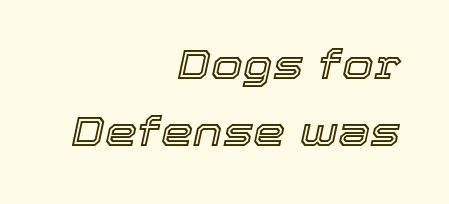
{"italic": "yes", "lean": "right", "slant_degrees": 12, "width": "normal", "x_height": "medium", "monospaced": "no", "underline": "no", "align": "right", "line_spacing": "normal", "line_spacing_ratio": 1.64, "letter_spacing": "normal", "letter_spacing_em": 0.0, "glyph_px": 41}
